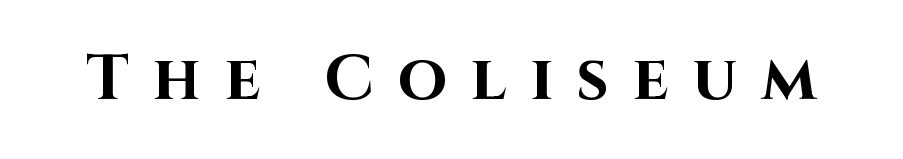
Q: Is the text bold? A: Yes.
Q: Is the text italic (slanted)? A: No, it is upright.
Q: Is the typeface a serif or a sans-serif typeface? A: Sans-serif.
Q: Is the text underlined? A: No.
Q: Is the spacing between letters normal or unusually wide? A: Unusually wide.
Q: Width (condensed, normal, or wide)? A: Normal.
Q: Stroke contrast? A: High.
Q: x-height? A: Large.
Q: Monospaced? A: No.
